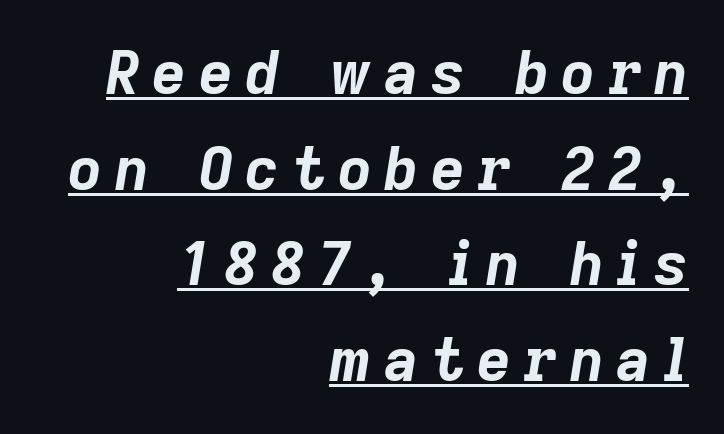
The face used here appears with an underline applied. Observe the wide spacing: letters keep a clear distance from each other. This is heavy type, rendered in bold. Note the varied advance widths — an 'i' is clearly narrower than an 'm'. Leftover space on each line is placed entirely before the opening word.
